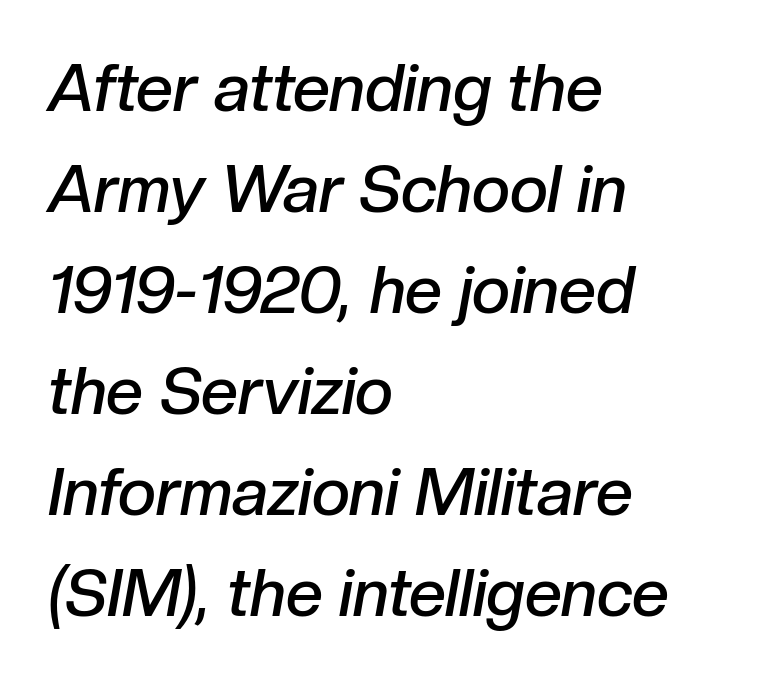
Set as a demibold, roughly 600 on the weight scale. Standard letterfit; no display-style spreading of the glyphs. Horizontal bands of white between lines are of average thickness. Note the varied advance widths — an 'i' is clearly narrower than an 'm'. You can tell it's italic because the verticals aren't actually vertical.
